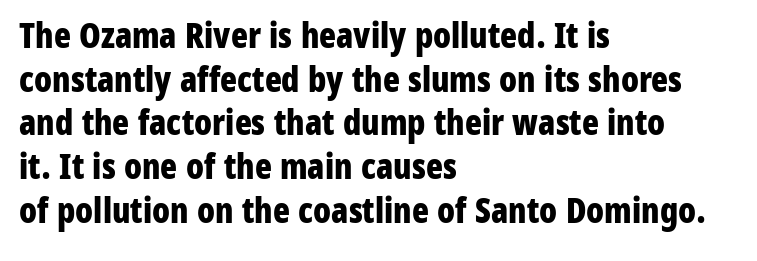
Q: Is the text bold? A: Yes.
Q: Is the text italic (slanted)? A: No, it is upright.
Q: Is the typeface a serif or a sans-serif typeface? A: Sans-serif.
Q: Is the text underlined? A: No.
Q: How is the paragraph aligned? A: Left-aligned.
Q: Is the spacing between letters normal or unusually wide? A: Normal.
Q: Is the spacing between lines tight, normal or loose? A: Normal.
Q: Width (condensed, normal, or wide)? A: Condensed.
Q: Stroke contrast? A: Low.
Q: x-height? A: Medium.
Q: Monospaced? A: No.
